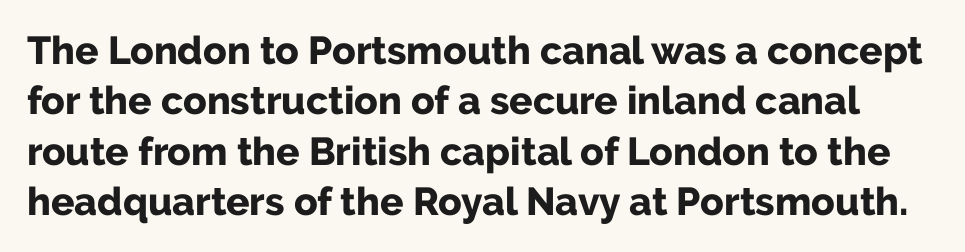
Each word holds together tightly as a unit, with standard inter-letter gaps. Nothing sits at the stroke ends, so this counts as sans-serif. Looks like regular typesetting: each glyph gets only the width it needs. The type sits square on the baseline with zero lean.
